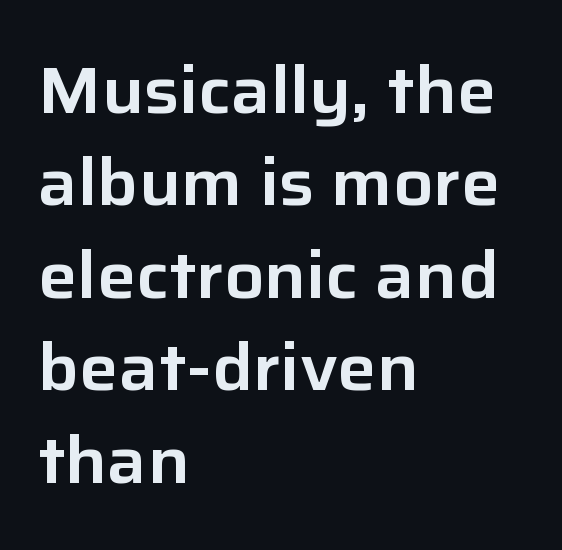
Q: Is the text italic (slanted)? A: No, it is upright.
Q: Is the typeface a serif or a sans-serif typeface? A: Sans-serif.
Q: Is the text underlined? A: No.
Q: How is the paragraph aligned? A: Left-aligned.
Q: Is the spacing between letters normal or unusually wide? A: Normal.
Q: Is the spacing between lines tight, normal or loose? A: Normal.
Q: Width (condensed, normal, or wide)? A: Normal.
Q: Stroke contrast? A: Low.
Q: x-height? A: Medium.
Q: Monospaced? A: No.
